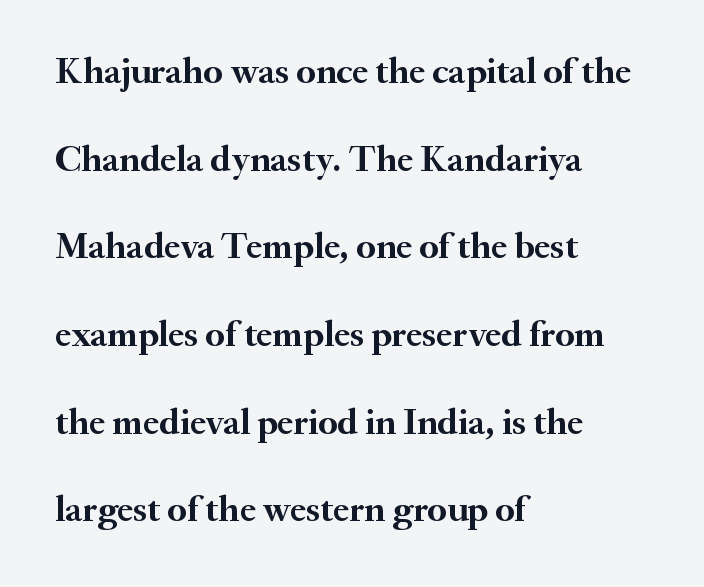
The image shows 37 px semibold serif type, upright; set left-aligned, loose line spacing (2.37x), normal letter spacing, not underlined; medium stroke contrast and a small x-height.
